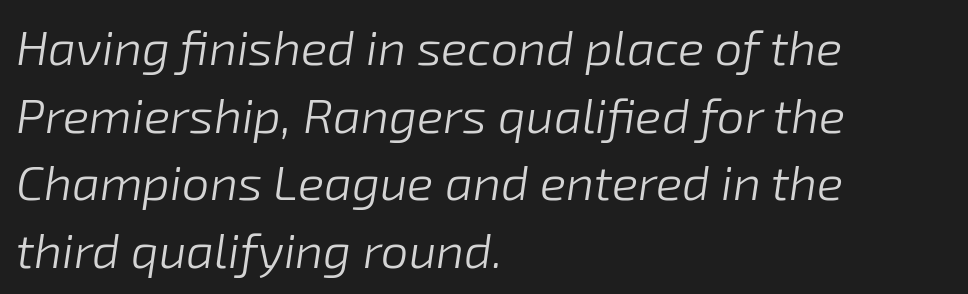
The image shows 49 px light type, italic (leaning right); set left-aligned, normal line spacing (1.38x), normal letter spacing, not underlined; low stroke contrast and a medium x-height.
